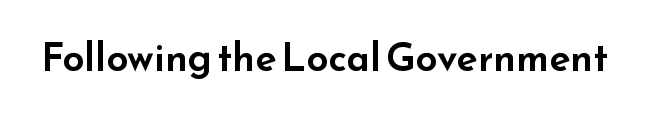
{"serif": "no", "italic": "no", "width": "wide", "stroke_contrast": "low", "x_height": "small", "monospaced": "no", "underline": "no", "letter_spacing": "normal", "letter_spacing_em": 0.0, "glyph_px": 39}
